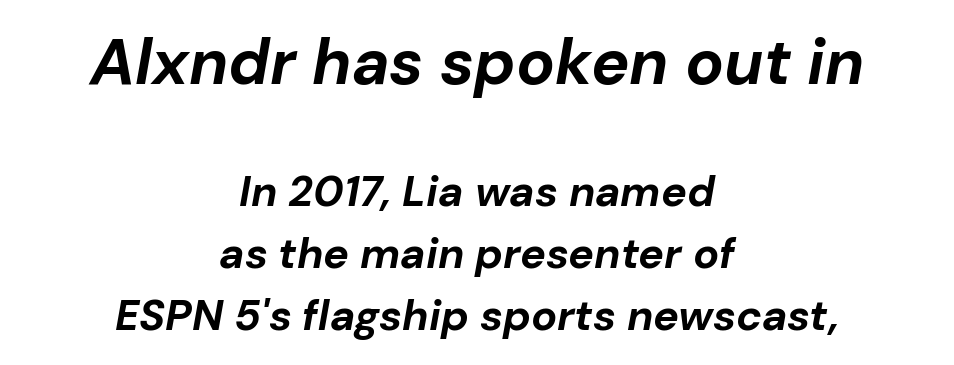
The image shows 64 px bold type, italic (leaning right); set centered, normal line spacing (1.44x), normal letter spacing, not underlined; the first (top) block is 1.49x larger; low stroke contrast and a medium x-height.
